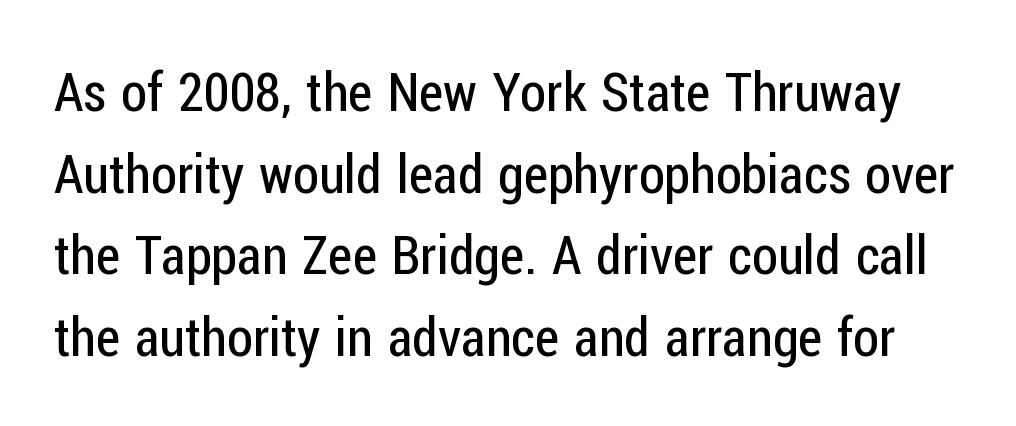
Q: Is the text bold? A: No.
Q: Is the text italic (slanted)? A: No, it is upright.
Q: Is the typeface a serif or a sans-serif typeface? A: Sans-serif.
Q: Is the text underlined? A: No.
Q: Is the spacing between letters normal or unusually wide? A: Normal.
Q: Is the spacing between lines tight, normal or loose? A: Normal.
Q: Width (condensed, normal, or wide)? A: Condensed.
Q: Stroke contrast? A: Low.
Q: x-height? A: Medium.
Q: Monospaced? A: No.
